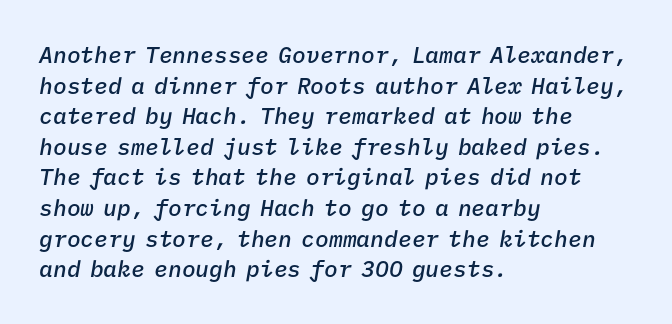
{"italic": "yes", "lean": "right", "slant_degrees": 9, "bold": "semi", "underline": "no", "align": "left", "line_spacing": "normal", "line_spacing_ratio": 1.33, "letter_spacing": "normal", "letter_spacing_em": 0.0, "glyph_px": 23}
